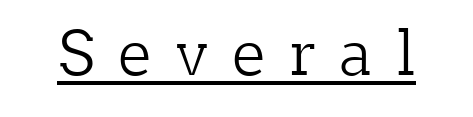
Q: Is the text bold? A: No.
Q: Is the text italic (slanted)? A: No, it is upright.
Q: Is the typeface a serif or a sans-serif typeface? A: Serif.
Q: Is the text underlined? A: Yes.
Q: Is the spacing between letters normal or unusually wide? A: Unusually wide.
Q: Width (condensed, normal, or wide)? A: Normal.
Q: Stroke contrast? A: Low.
Q: x-height? A: Medium.
Q: Monospaced? A: No.
